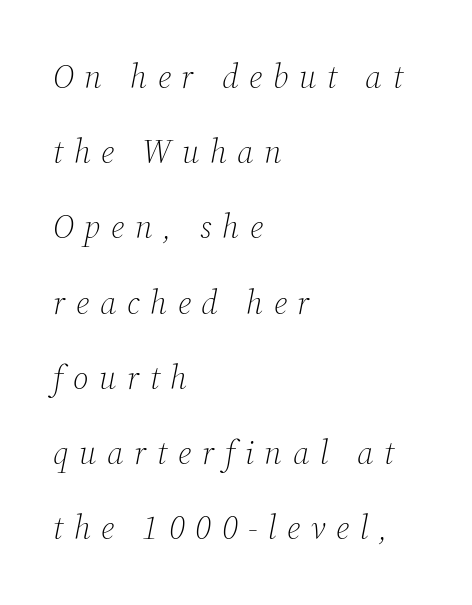
{"serif": "yes", "italic": "yes", "lean": "right", "slant_degrees": 12, "bold": "no", "weight": "light", "width": "normal", "stroke_contrast": "medium", "x_height": "medium", "monospaced": "no", "underline": "no", "align": "left", "line_spacing": "loose", "line_spacing_ratio": 2.28, "letter_spacing": "wide", "letter_spacing_em": 0.32, "glyph_px": 33}
